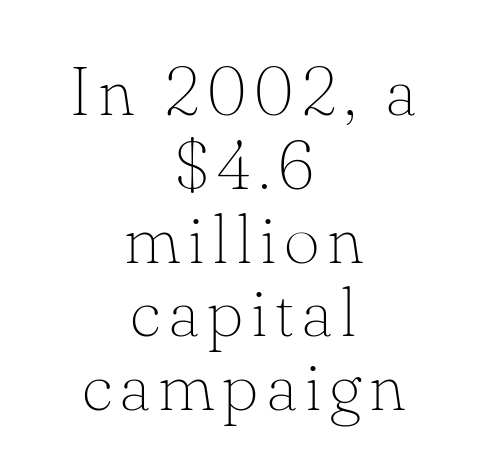
{"serif": "yes", "italic": "no", "bold": "no", "weight": "thin", "width": "normal", "stroke_contrast": "low", "x_height": "small", "monospaced": "no", "underline": "no", "align": "center", "line_spacing": "tight", "line_spacing_ratio": 1.07, "glyph_px": 69}
